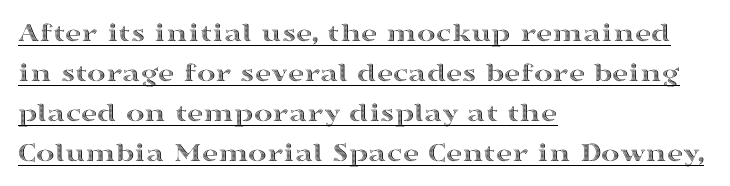
The setting favours the left margin, as ordinary paragraphs usually do. The passage shown has conventional tracking throughout. Note the varied advance widths — an 'i' is clearly narrower than an 'm'. Every stem runs plumb, perpendicular to the baseline.
